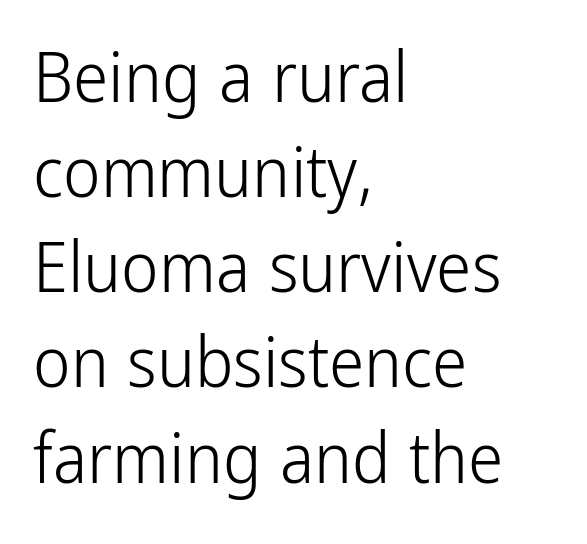
The image shows 71 px light, condensed sans-serif type, upright; set left-aligned, normal line spacing (1.34x), normal letter spacing, not underlined; low stroke contrast and a medium x-height.
